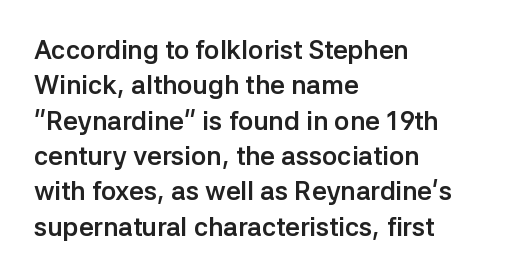
{"italic": "no", "bold": "yes", "underline": "no", "align": "left", "line_spacing": "normal", "line_spacing_ratio": 1.36, "letter_spacing": "normal", "letter_spacing_em": 0.0, "glyph_px": 26}
